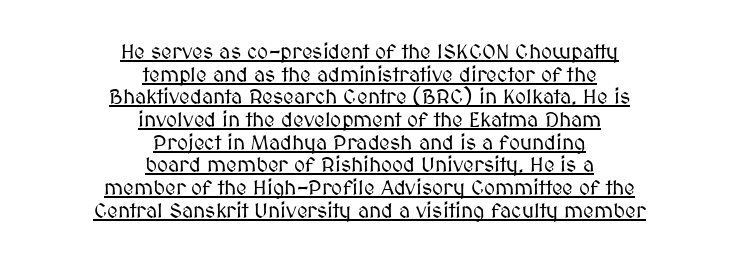
{"italic": "no", "underline": "yes", "align": "center", "line_spacing": "tight", "line_spacing_ratio": 1.08, "letter_spacing": "normal", "letter_spacing_em": 0.0, "glyph_px": 21}
